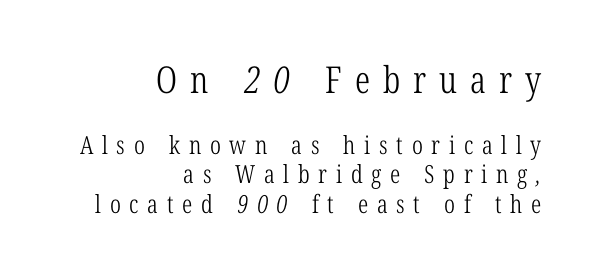
Q: Is the text bold? A: No.
Q: Is the typeface a serif or a sans-serif typeface? A: Serif.
Q: Is the text underlined? A: No.
Q: How is the paragraph aligned? A: Right-aligned.
Q: Is the spacing between letters normal or unusually wide? A: Unusually wide.
Q: Which block of text is set in a larger size, the first (top) or the second (bottom)? A: The first (top) one.
Q: Width (condensed, normal, or wide)? A: Condensed.
Q: Stroke contrast? A: Low.
Q: x-height? A: Medium.
Q: Monospaced? A: No.
